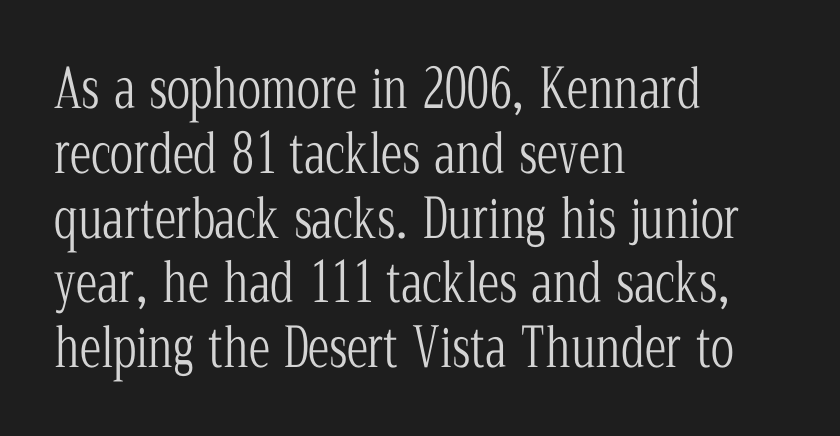
{"serif": "yes", "italic": "no", "bold": "no", "weight": "light", "width": "condensed", "stroke_contrast": "low", "x_height": "medium", "monospaced": "no", "underline": "no", "align": "left", "line_spacing_ratio": 1.2, "letter_spacing": "normal", "letter_spacing_em": 0.0, "glyph_px": 54}
